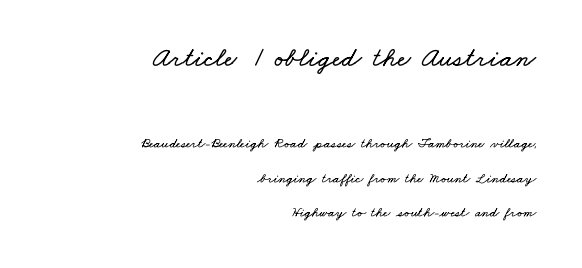
{"width": "wide", "stroke_contrast": "low", "x_height": "small", "monospaced": "no", "underline": "no", "align": "right", "line_spacing": "loose", "line_spacing_ratio": 2.46, "letter_spacing": "normal", "letter_spacing_em": 0.0, "larger_block": "first", "size_ratio": 2.0, "glyph_px": 28}
